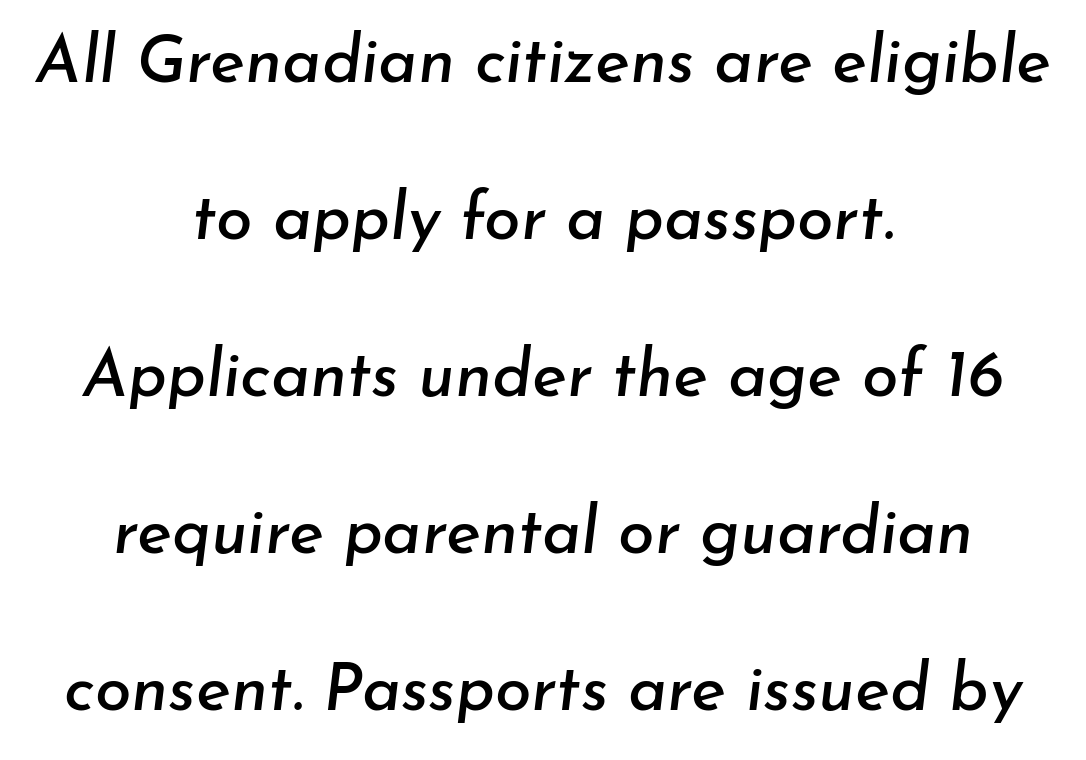
{"italic": "yes", "lean": "right", "slant_degrees": 7, "width": "normal", "stroke_contrast": "low", "x_height": "small", "monospaced": "no", "underline": "no", "align": "center", "line_spacing": "loose", "line_spacing_ratio": 2.38, "letter_spacing": "normal", "letter_spacing_em": 0.0, "glyph_px": 66}
